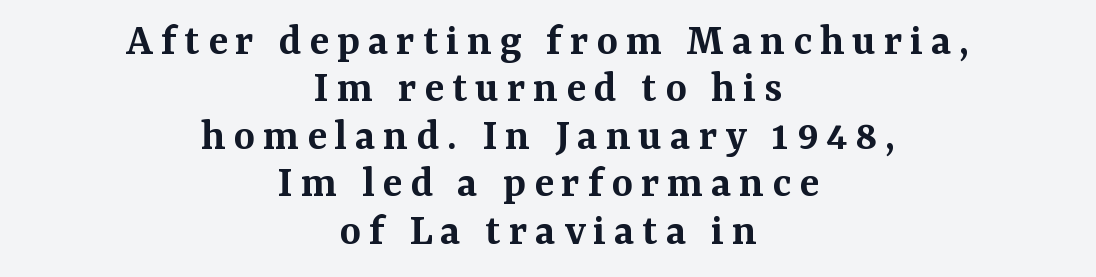
{"serif": "yes", "italic": "no", "bold": "semi", "weight": "semibold", "width": "normal", "stroke_contrast": "medium", "x_height": "medium", "monospaced": "no", "underline": "no", "align": "center", "line_spacing": "tight", "line_spacing_ratio": 1.03, "glyph_px": 46}
